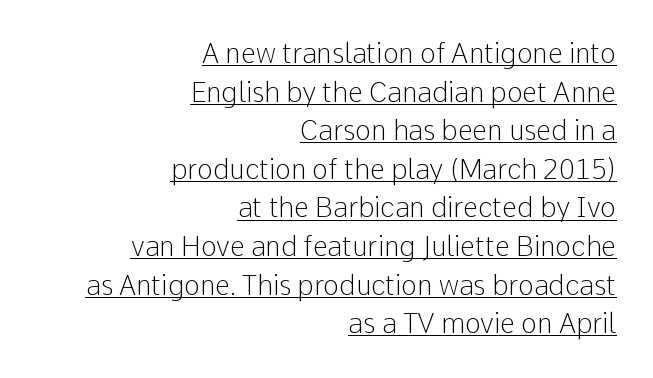
In terms of leading, this rendering sits right in the middle. This is the regular roman posture of the typeface. One-word summary of the alignment: right. Underlining? Definitely there. These lines keep a tight, regular rhythm from letter to letter. This is not heavy type; no bold has been used.
